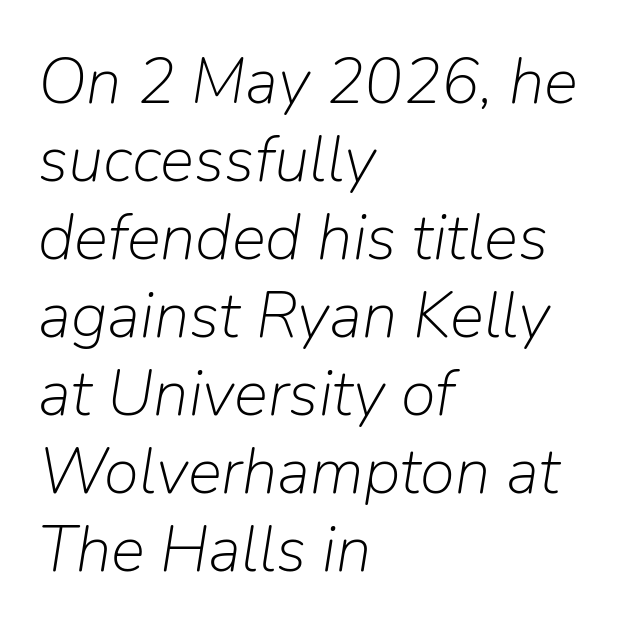
Q: Is the text bold? A: No.
Q: Is the text italic (slanted)? A: Yes, it leans right by about 9 degrees.
Q: Is the text underlined? A: No.
Q: How is the paragraph aligned? A: Left-aligned.
Q: Is the spacing between letters normal or unusually wide? A: Normal.
Q: Width (condensed, normal, or wide)? A: Normal.
Q: Stroke contrast? A: Low.
Q: x-height? A: Medium.
Q: Monospaced? A: No.
